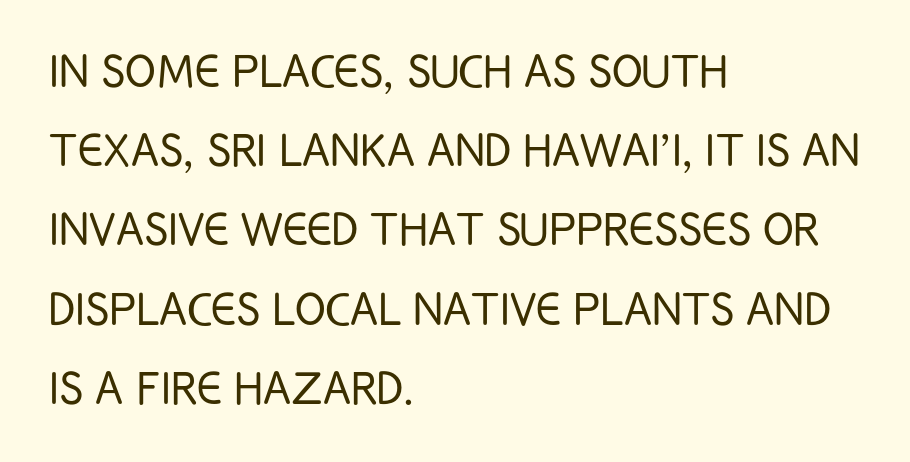
Q: Is the text bold? A: No.
Q: Is the text italic (slanted)? A: No, it is upright.
Q: Is the typeface a serif or a sans-serif typeface? A: Sans-serif.
Q: Is the text underlined? A: No.
Q: How is the paragraph aligned? A: Left-aligned.
Q: Is the spacing between letters normal or unusually wide? A: Normal.
Q: Is the spacing between lines tight, normal or loose? A: Normal.
Q: Width (condensed, normal, or wide)? A: Condensed.
Q: Stroke contrast? A: Low.
Q: x-height? A: Large.
Q: Monospaced? A: No.
